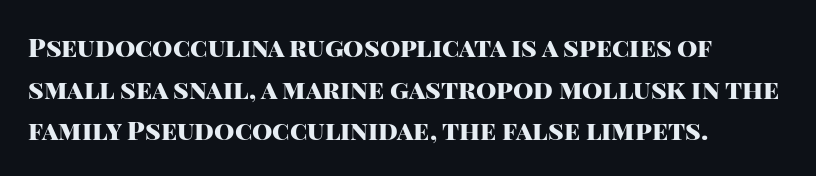
{"italic": "no", "bold": "yes", "underline": "no", "align": "left", "line_spacing": "normal", "line_spacing_ratio": 1.6, "letter_spacing": "normal", "letter_spacing_em": 0.0, "glyph_px": 26}
